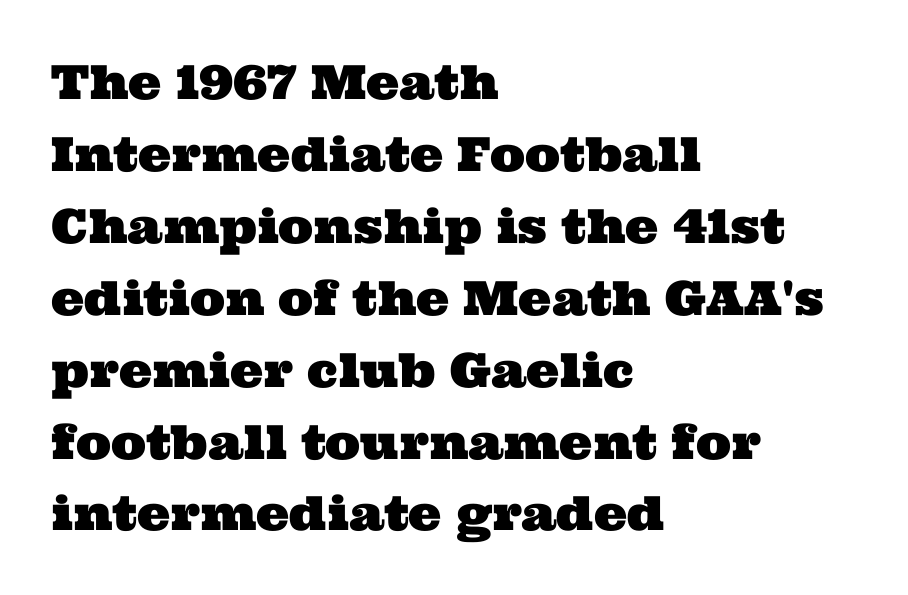
Q: Is the typeface a serif or a sans-serif typeface? A: Serif.
Q: Is the text underlined? A: No.
Q: How is the paragraph aligned? A: Left-aligned.
Q: Is the spacing between letters normal or unusually wide? A: Normal.
Q: Is the spacing between lines tight, normal or loose? A: Normal.
Q: Width (condensed, normal, or wide)? A: Wide.
Q: Stroke contrast? A: Medium.
Q: x-height? A: Medium.
Q: Monospaced? A: No.
